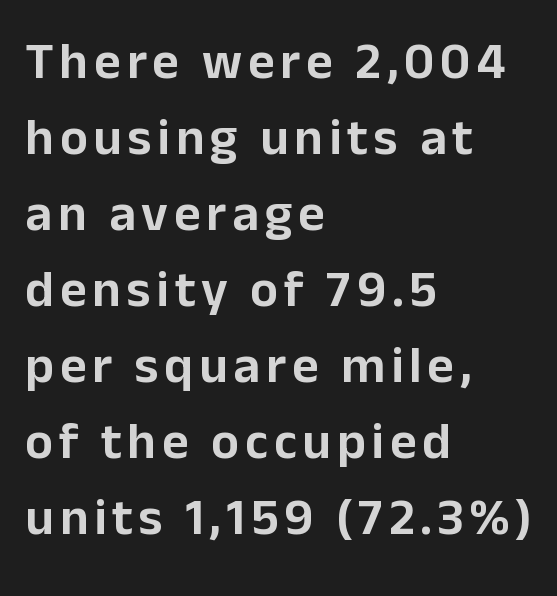
{"serif": "no", "italic": "no", "width": "normal", "stroke_contrast": "low", "x_height": "medium", "monospaced": "no", "underline": "no", "align": "left", "line_spacing": "normal", "line_spacing_ratio": 1.46, "glyph_px": 52}
